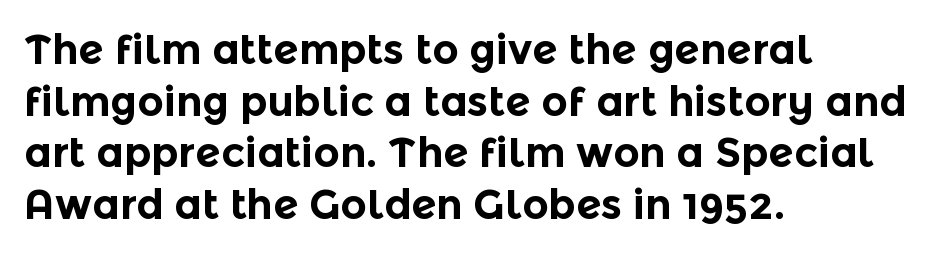
The image shows 41 px bold sans-serif type, upright; set left-aligned, normal line spacing (1.26x), normal letter spacing, not underlined; a medium x-height.
